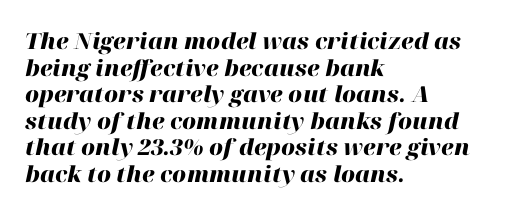
Q: Is the text bold? A: Yes.
Q: Is the text italic (slanted)? A: Yes, it leans right by about 12 degrees.
Q: Is the text underlined? A: No.
Q: How is the paragraph aligned? A: Left-aligned.
Q: Is the spacing between letters normal or unusually wide? A: Normal.
